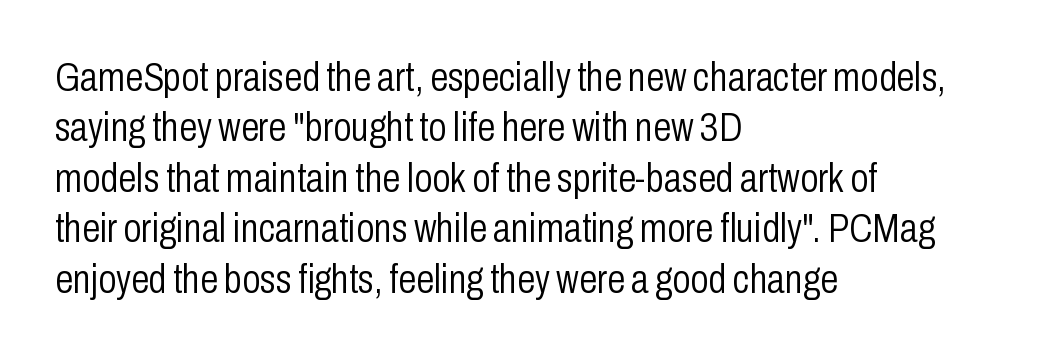
The image shows 41 px light, condensed sans-serif type, upright; set left-aligned, line spacing 1.23x, normal letter spacing, not underlined; low stroke contrast and a medium x-height.
